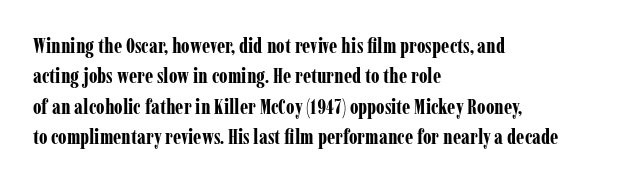
{"italic": "no", "bold": "yes", "underline": "no", "align": "left", "line_spacing": "normal", "line_spacing_ratio": 1.45, "letter_spacing": "normal", "letter_spacing_em": 0.0, "glyph_px": 21}
